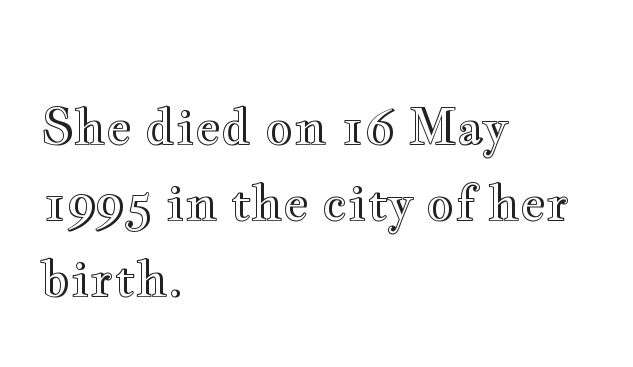
Lines of text with bare space underneath. The specimen reads as upright at a glance. In terms of leading, this rendering sits right in the middle. Left-aligned paragraph, ragged on the right. Tracking here is standard; glyphs follow each other at the usual distance. Varying glyph widths throughout — classic text-font behaviour.
